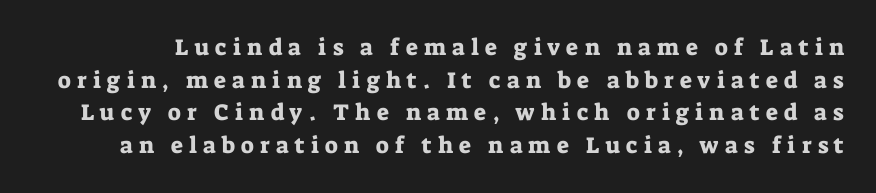
Q: Is the text italic (slanted)? A: No, it is upright.
Q: Is the text underlined? A: No.
Q: Is the spacing between letters normal or unusually wide? A: Unusually wide.
Q: Is the spacing between lines tight, normal or loose? A: Normal.
